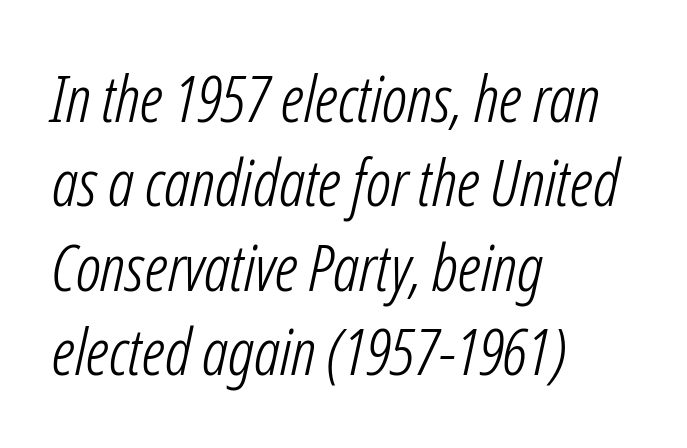
The image shows 65 px light, condensed type, italic (leaning right); set left-aligned, normal line spacing (1.3x), normal letter spacing, not underlined; low stroke contrast and a medium x-height.
